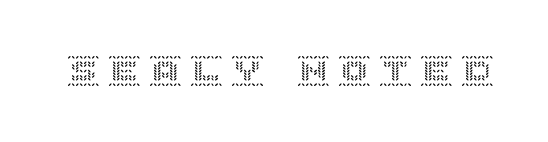
{"italic": "no", "width": "normal", "x_height": "large", "underline": "no", "letter_spacing": "wide", "letter_spacing_em": 0.28, "glyph_px": 32}
